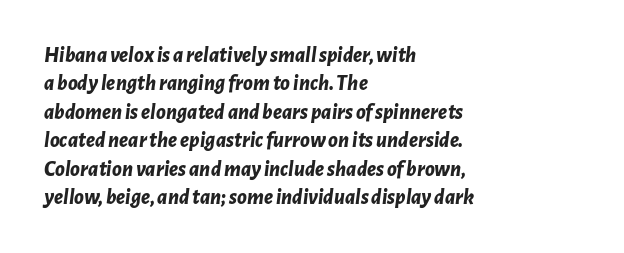
{"italic": "yes", "lean": "right", "slant_degrees": 7, "bold": "yes", "underline": "no", "align": "left", "line_spacing": "normal", "line_spacing_ratio": 1.29, "letter_spacing": "normal", "letter_spacing_em": 0.0, "glyph_px": 22}
